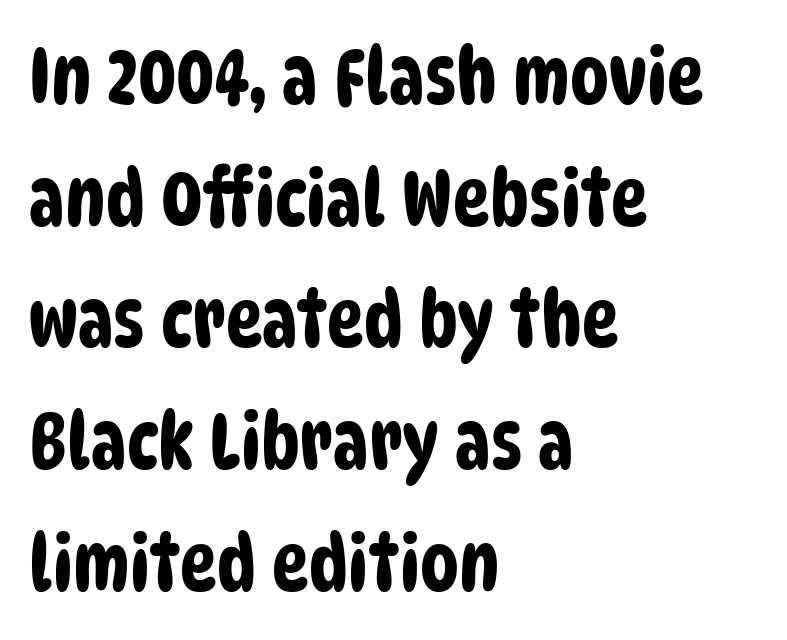
The image shows 78 px condensed sans-serif type; set left-aligned, normal line spacing (1.56x), normal letter spacing, not underlined; low stroke contrast and a large x-height.
